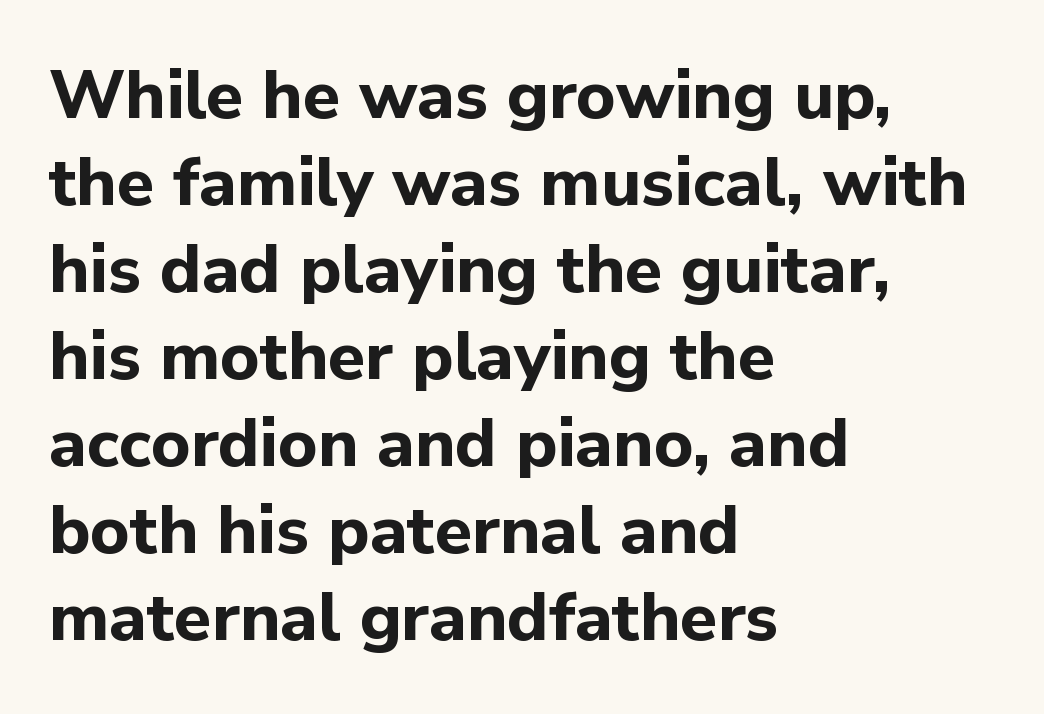
{"serif": "no", "italic": "no", "bold": "yes", "weight": "bold", "width": "normal", "stroke_contrast": "low", "x_height": "medium", "monospaced": "no", "underline": "no", "align": "left", "line_spacing": "normal", "line_spacing_ratio": 1.28, "letter_spacing": "normal", "letter_spacing_em": 0.0, "glyph_px": 68}
